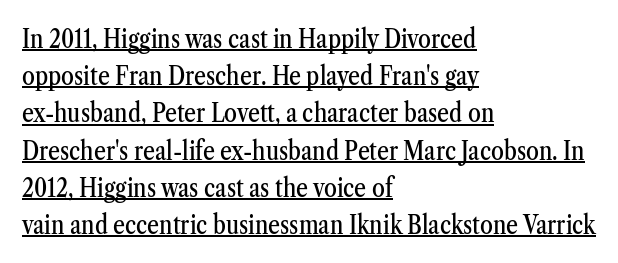
You can see a thin bar hugging the bottom of the glyphs. No italicization has been applied; the sample stays upright. You could call the tracking neutral — neither tight nor loose. The ragged edge is on the right, which tells us the setting is flush left. The rows are spaced the way most documents space them.
